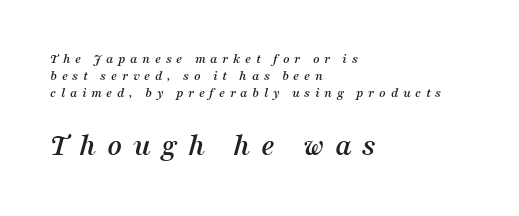
The characters display serif detailing at their extremities. The emphasis by scale lands on block number two, below. Tracking value appears strongly positive — letters spread wide. Is the type slanted? Yes — the strokes lean at a clear angle. Each row of text sits above clean, open space.
